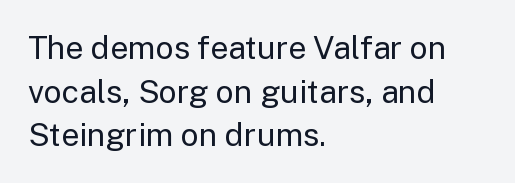
Q: Is the text bold? A: No.
Q: Is the text italic (slanted)? A: No, it is upright.
Q: Is the typeface a serif or a sans-serif typeface? A: Sans-serif.
Q: Is the text underlined? A: No.
Q: How is the paragraph aligned? A: Left-aligned.
Q: Is the spacing between letters normal or unusually wide? A: Normal.
Q: Is the spacing between lines tight, normal or loose? A: Normal.
Q: Width (condensed, normal, or wide)? A: Normal.
Q: Stroke contrast? A: Low.
Q: x-height? A: Medium.
Q: Monospaced? A: No.
